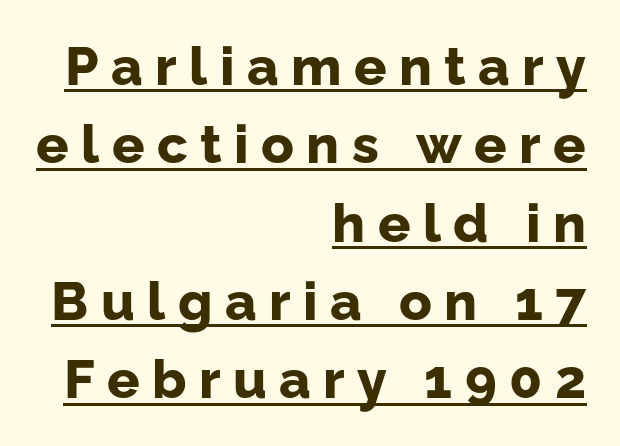
The image shows 54 px bold sans-serif type, upright; set right-aligned, normal line spacing (1.45x), unusually wide letter spacing (+0.23 em), underlined; low stroke contrast and a medium x-height.
